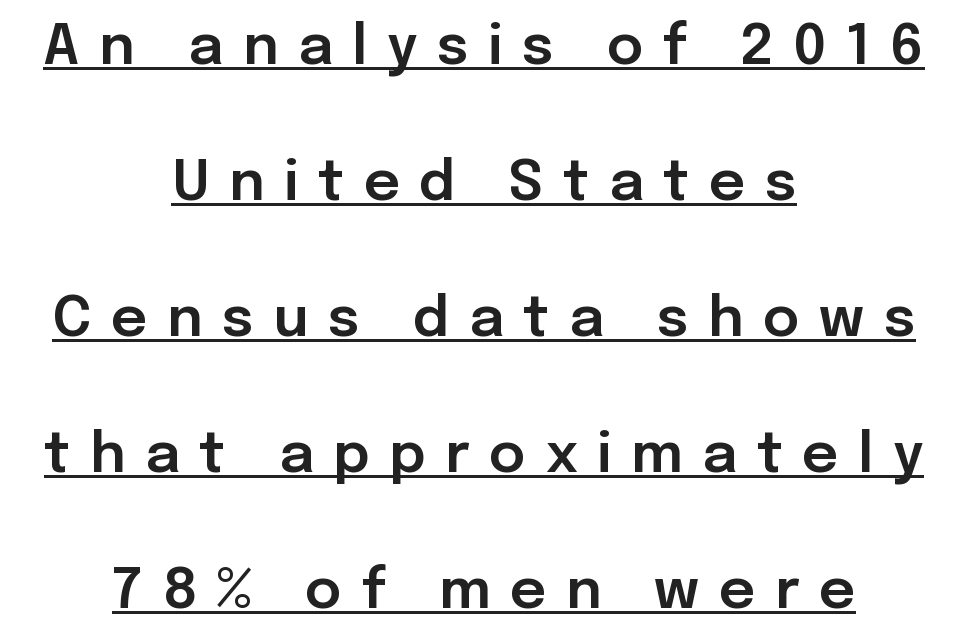
Q: Is the text italic (slanted)? A: No, it is upright.
Q: Is the typeface a serif or a sans-serif typeface? A: Sans-serif.
Q: Is the text underlined? A: Yes.
Q: How is the paragraph aligned? A: Centered.
Q: Is the spacing between letters normal or unusually wide? A: Unusually wide.
Q: Is the spacing between lines tight, normal or loose? A: Loose.
Q: Width (condensed, normal, or wide)? A: Normal.
Q: Stroke contrast? A: Low.
Q: x-height? A: Medium.
Q: Monospaced? A: No.
